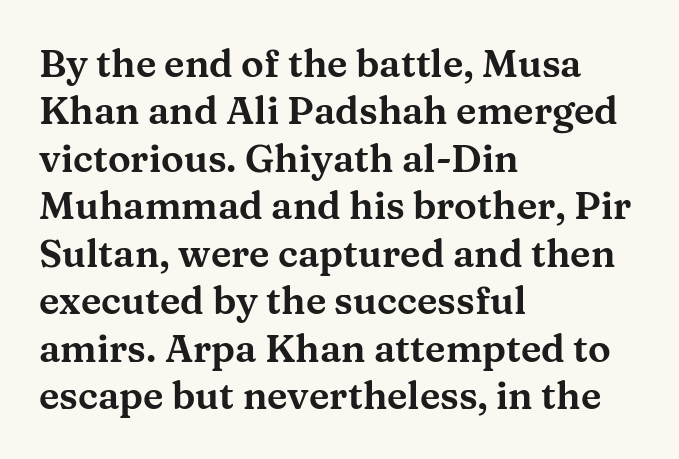
The image shows 38 px wide serif type, upright; set left-aligned, normal line spacing (1.25x), normal letter spacing, not underlined; medium stroke contrast and a medium x-height.
